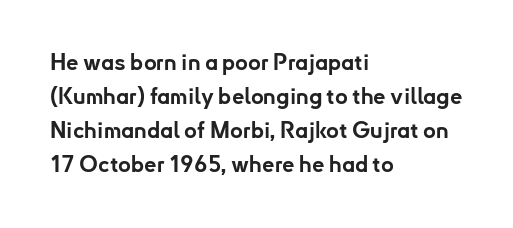
Q: Is the text bold? A: Yes.
Q: Is the text italic (slanted)? A: No, it is upright.
Q: Is the text underlined? A: No.
Q: How is the paragraph aligned? A: Left-aligned.
Q: Is the spacing between letters normal or unusually wide? A: Normal.
Q: Is the spacing between lines tight, normal or loose? A: Normal.
